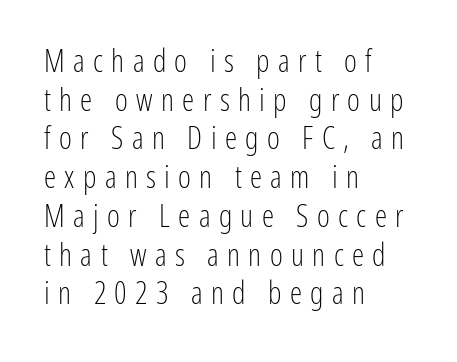
The image shows 31 px light, condensed sans-serif type, upright; set left-aligned, normal line spacing (1.25x), unusually wide letter spacing (+0.27 em), not underlined; low stroke contrast and a medium x-height.
